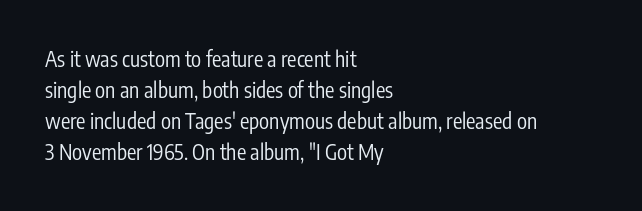
{"italic": "no", "bold": "no", "underline": "no", "align": "left", "line_spacing": "normal", "line_spacing_ratio": 1.48, "letter_spacing": "normal", "letter_spacing_em": 0.0, "glyph_px": 21}
